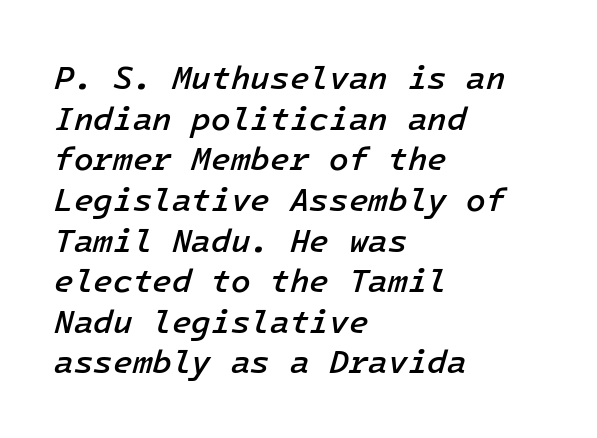
Underline: absent. Line spacing here is normal. Each word holds together tightly as a unit, with standard inter-letter gaps. A bit beefed up — I'd call it semibold rather than bold.
